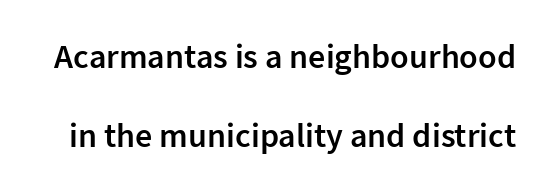
Q: Is the text bold? A: Semi-bold.
Q: Is the text italic (slanted)? A: No, it is upright.
Q: Is the typeface a serif or a sans-serif typeface? A: Sans-serif.
Q: Is the text underlined? A: No.
Q: Is the spacing between letters normal or unusually wide? A: Normal.
Q: Is the spacing between lines tight, normal or loose? A: Loose.
Q: Width (condensed, normal, or wide)? A: Normal.
Q: Stroke contrast? A: Low.
Q: x-height? A: Medium.
Q: Monospaced? A: No.
